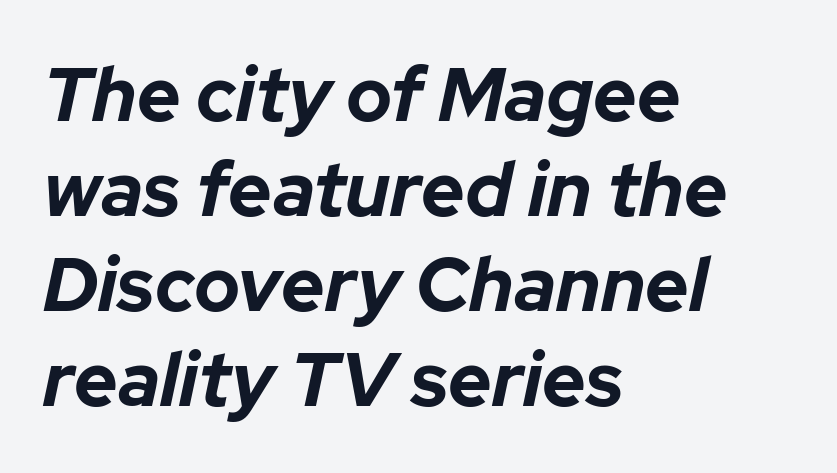
{"italic": "yes", "lean": "right", "slant_degrees": 12, "bold": "yes", "weight": "bold", "width": "normal", "stroke_contrast": "low", "x_height": "medium", "monospaced": "no", "underline": "no", "align": "left", "line_spacing": "normal", "line_spacing_ratio": 1.25, "letter_spacing": "normal", "letter_spacing_em": 0.0, "glyph_px": 76}
